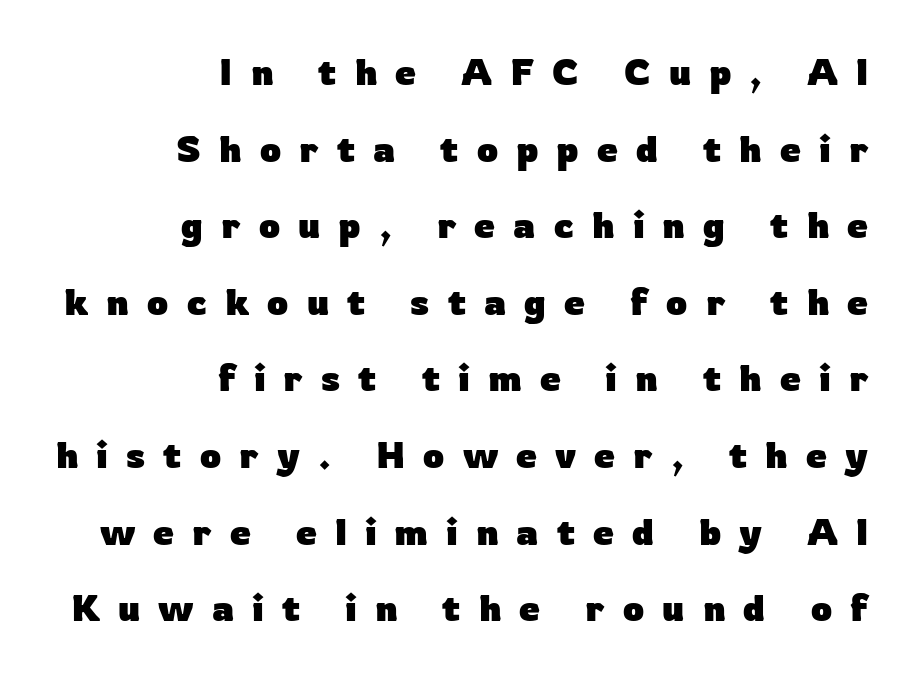
The image shows 37 px heavy sans-serif type, upright; set right-aligned, loose line spacing (2.07x), unusually wide letter spacing (+0.49 em), not underlined; low stroke contrast and a medium x-height.
